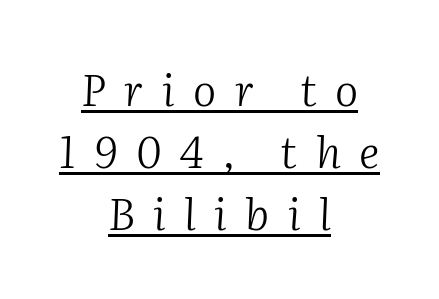
The image shows 44 px light serif type, italic (leaning right); set centered, normal line spacing (1.41x), unusually wide letter spacing (+0.42 em), underlined; medium stroke contrast and a medium x-height.
